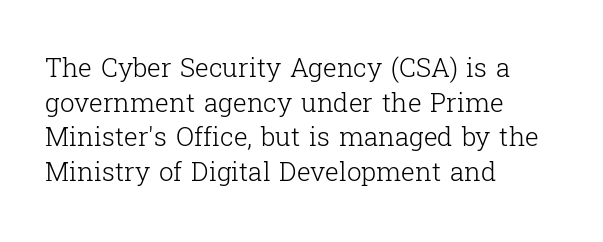
Q: Is the text bold? A: No.
Q: Is the text italic (slanted)? A: No, it is upright.
Q: Is the text underlined? A: No.
Q: How is the paragraph aligned? A: Left-aligned.
Q: Is the spacing between letters normal or unusually wide? A: Normal.
Q: Is the spacing between lines tight, normal or loose? A: Normal.
